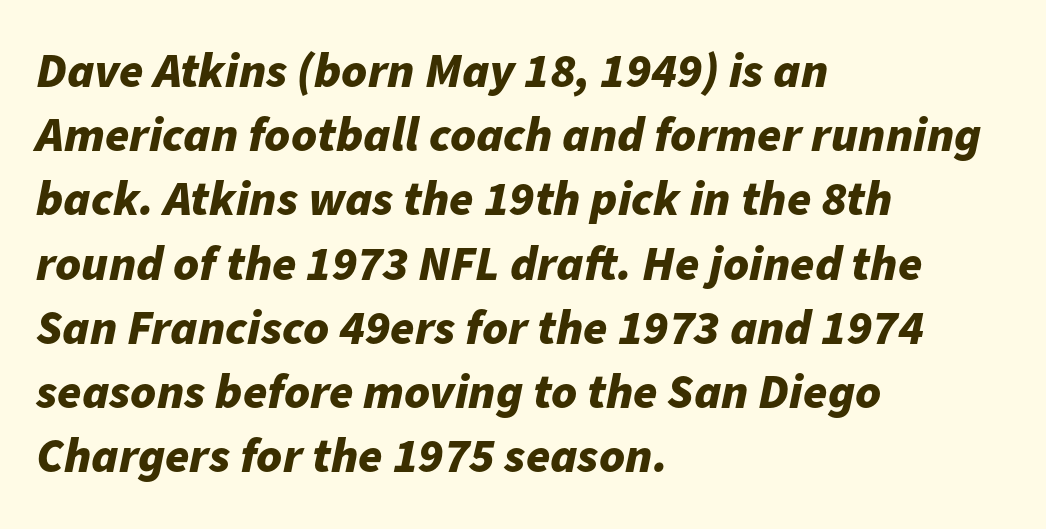
{"italic": "yes", "lean": "right", "slant_degrees": 11, "bold": "yes", "weight": "bold", "width": "normal", "stroke_contrast": "low", "x_height": "medium", "monospaced": "no", "underline": "no", "align": "left", "line_spacing": "normal", "line_spacing_ratio": 1.31, "letter_spacing": "normal", "letter_spacing_em": 0.0, "glyph_px": 49}
